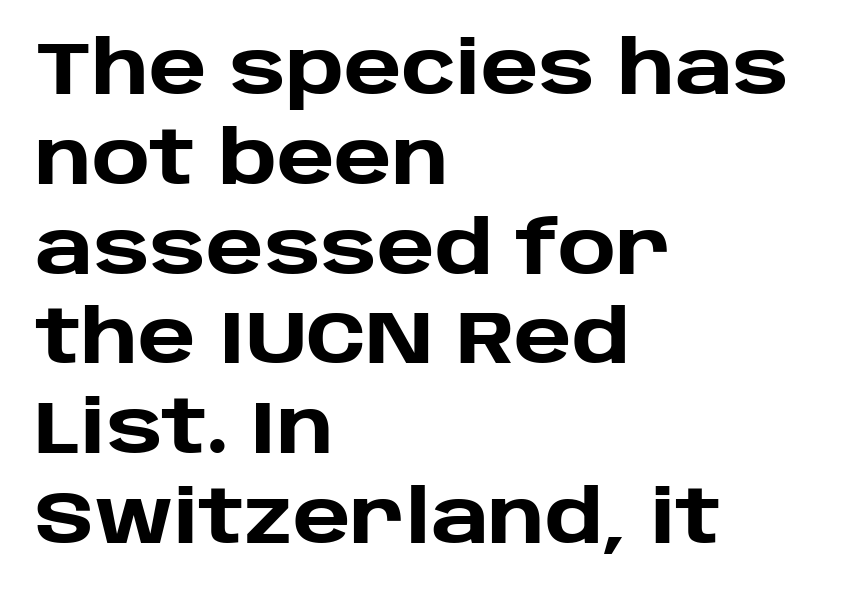
{"serif": "no", "italic": "no", "bold": "yes", "weight": "heavy", "width": "normal", "stroke_contrast": "low", "x_height": "large", "monospaced": "no", "underline": "no", "align": "left", "line_spacing_ratio": 1.23, "letter_spacing": "normal", "letter_spacing_em": 0.0, "glyph_px": 73}
